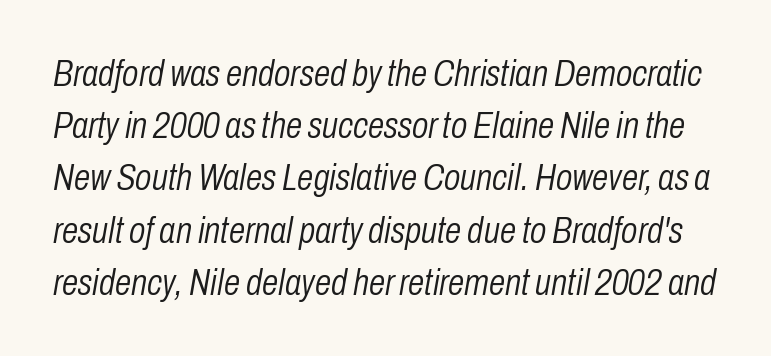
{"italic": "yes", "lean": "right", "slant_degrees": 10, "bold": "no", "weight": "light", "width": "condensed", "stroke_contrast": "low", "x_height": "medium", "monospaced": "no", "underline": "no", "line_spacing": "normal", "line_spacing_ratio": 1.41, "letter_spacing": "normal", "letter_spacing_em": 0.0, "glyph_px": 37}
